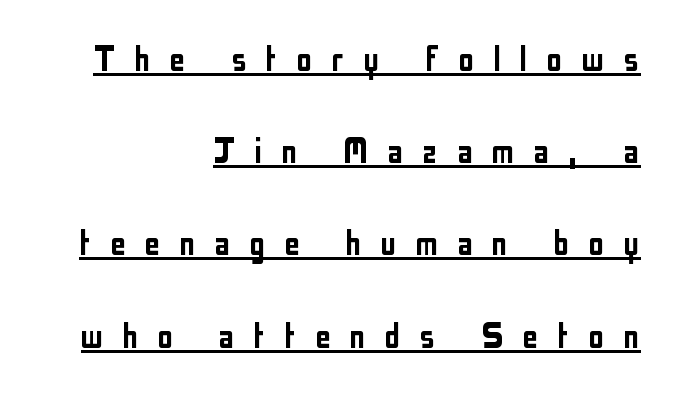
The image shows 41 px condensed sans-serif type, upright; set right-aligned, loose line spacing (2.25x), unusually wide letter spacing (+0.45 em), underlined; low stroke contrast and a medium x-height.
